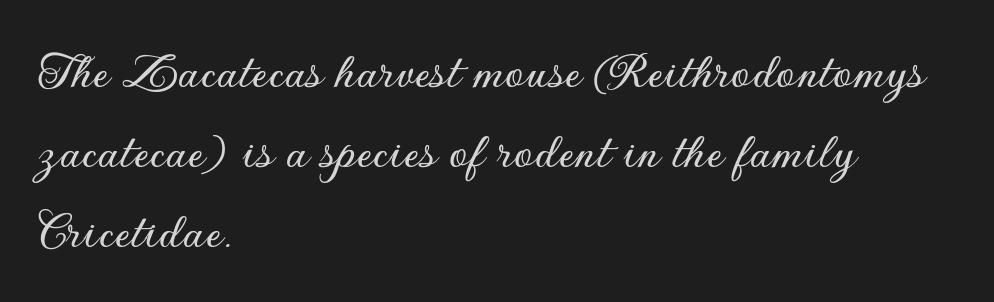
This sample keeps an unexceptional amount of space between lines. Here the designer chose a conventional face with non-uniform glyph widths. In terms of letterspacing, this is plain default setting. Are there feet on the stems? There aren't — it's a sans.
